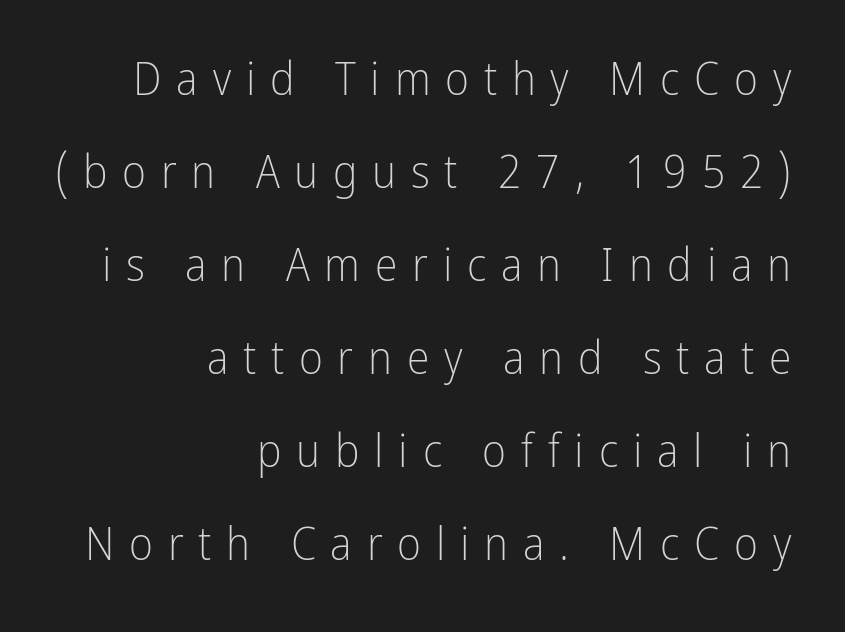
{"serif": "no", "italic": "no", "bold": "no", "weight": "light", "width": "condensed", "stroke_contrast": "low", "x_height": "medium", "monospaced": "no", "underline": "no", "align": "right", "line_spacing": "loose", "line_spacing_ratio": 2.02, "letter_spacing": "wide", "letter_spacing_em": 0.32, "glyph_px": 46}
